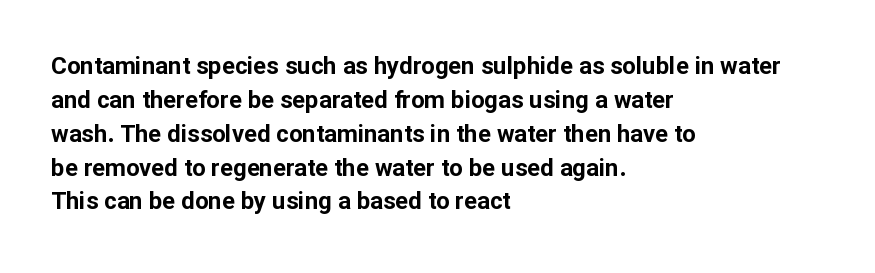
Check under the words: just untouched page. The lettering stays uniformly vertical, giving the passage a roman look. Does the weight exceed regular? Yes, all the way to bold. Leading: standard.
